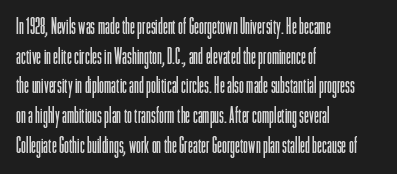
Unmarked baselines from the first word to the last. The designer left line spacing at the default. The rendering anchors every line to the left-hand side. The gaps between neighbouring characters are ordinary and unremarkable. The type sits square on the baseline with zero lean.
